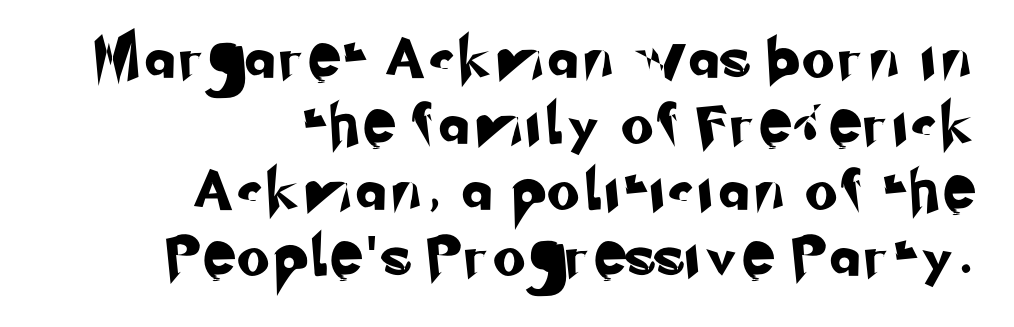
{"serif": "no", "width": "normal", "stroke_contrast": "low", "x_height": "small", "monospaced": "no", "underline": "no", "align": "right", "line_spacing": "normal", "line_spacing_ratio": 1.65, "letter_spacing": "wide", "letter_spacing_em": 0.24, "glyph_px": 40}
